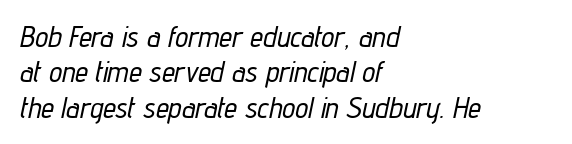
Q: Is the text italic (slanted)? A: Yes, it leans right by about 12 degrees.
Q: Is the text underlined? A: No.
Q: How is the paragraph aligned? A: Left-aligned.
Q: Is the spacing between letters normal or unusually wide? A: Normal.
Q: Width (condensed, normal, or wide)? A: Condensed.
Q: Stroke contrast? A: Low.
Q: x-height? A: Medium.
Q: Monospaced? A: No.
